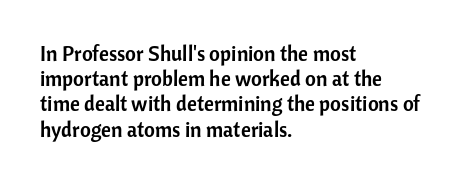
Q: Is the text italic (slanted)? A: No, it is upright.
Q: Is the text underlined? A: No.
Q: How is the paragraph aligned? A: Left-aligned.
Q: Is the spacing between letters normal or unusually wide? A: Normal.
